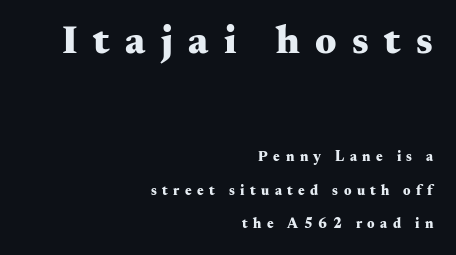
The image shows 40 px heavy, wide serif type, upright; set right-aligned, loose line spacing (2.38x), unusually wide letter spacing (+0.39 em), not underlined; the first (top) block is 2.86x larger; medium stroke contrast and a small x-height.
